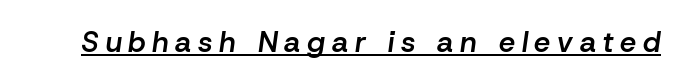
The image shows 29 px semibold type, italic (leaning right); set unusually wide letter spacing (+0.23 em), underlined; low stroke contrast and a medium x-height.
